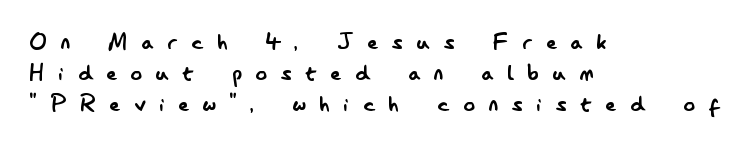
The image shows 28 px regular-weight, condensed sans-serif type, upright; set left-aligned, tight line spacing (1.11x), unusually wide letter spacing (+0.5 em), not underlined; low stroke contrast and a small x-height.
